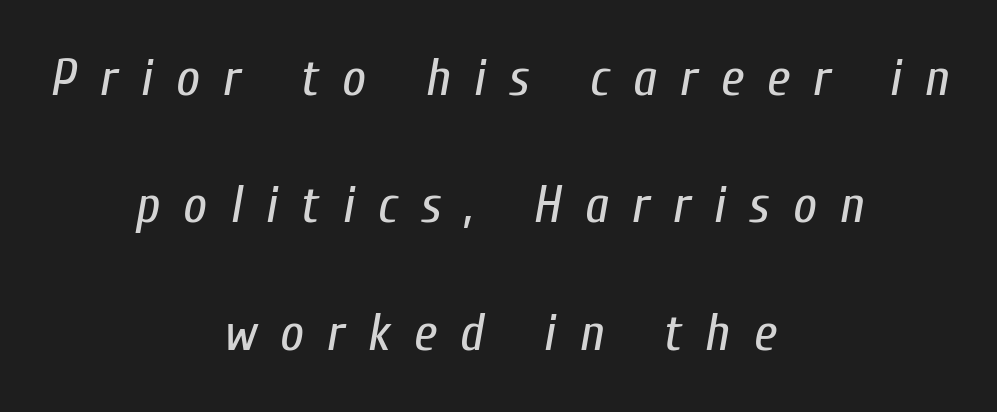
A typesetter would call this proportional, since set widths differ per character. In terms of posture, this sample is oblique. Unbolded letterforms with no extra heft. The rendering uses a large line-height, opening up the rows.
